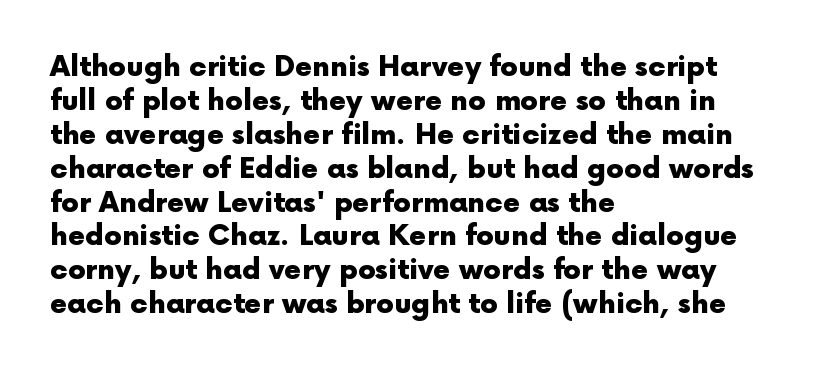
The font is running at its bold setting. Notice how the stems are strictly vertical — no italics here. Do the characters align in a grid? No, the font is proportional. Each letter's strokes conclude bluntly, with no projecting serifs. The area under the type is left untouched.
